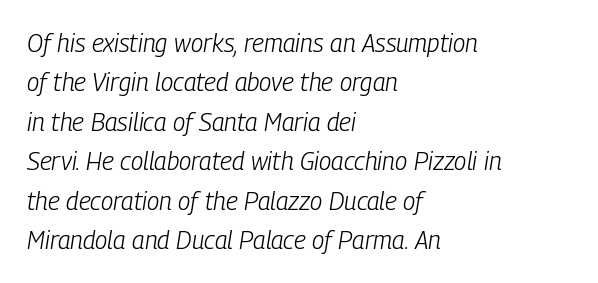
The image shows 25 px text type, italic (leaning right); set left-aligned, normal line spacing (1.58x), normal letter spacing, not underlined.
